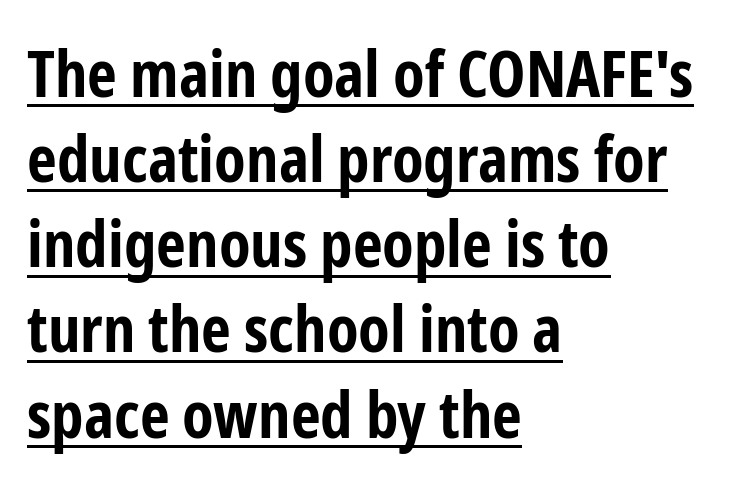
Q: Is the text bold? A: Yes.
Q: Is the text italic (slanted)? A: No, it is upright.
Q: Is the typeface a serif or a sans-serif typeface? A: Sans-serif.
Q: Is the text underlined? A: Yes.
Q: How is the paragraph aligned? A: Left-aligned.
Q: Is the spacing between letters normal or unusually wide? A: Normal.
Q: Is the spacing between lines tight, normal or loose? A: Normal.
Q: Width (condensed, normal, or wide)? A: Condensed.
Q: Stroke contrast? A: Low.
Q: x-height? A: Medium.
Q: Monospaced? A: No.
